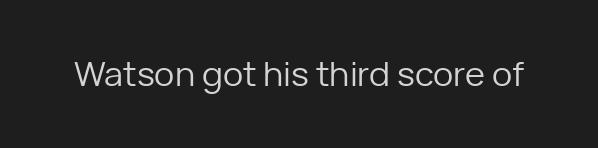
Q: Is the text bold? A: No.
Q: Is the text italic (slanted)? A: No, it is upright.
Q: Is the typeface a serif or a sans-serif typeface? A: Sans-serif.
Q: Is the text underlined? A: No.
Q: Is the spacing between letters normal or unusually wide? A: Normal.
Q: Width (condensed, normal, or wide)? A: Normal.
Q: Stroke contrast? A: Low.
Q: x-height? A: Medium.
Q: Monospaced? A: No.
